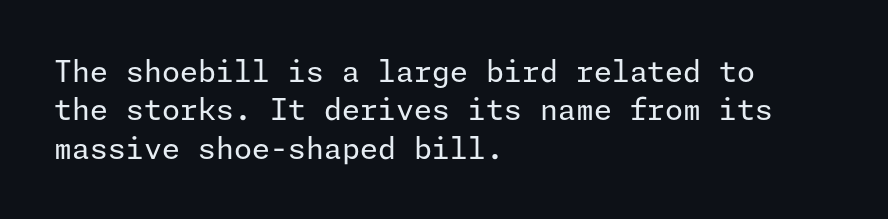
The image shows 29 px regular-weight sans-serif type, upright; set left-aligned, normal line spacing (1.32x), normal letter spacing, not underlined; low stroke contrast and a medium x-height.
